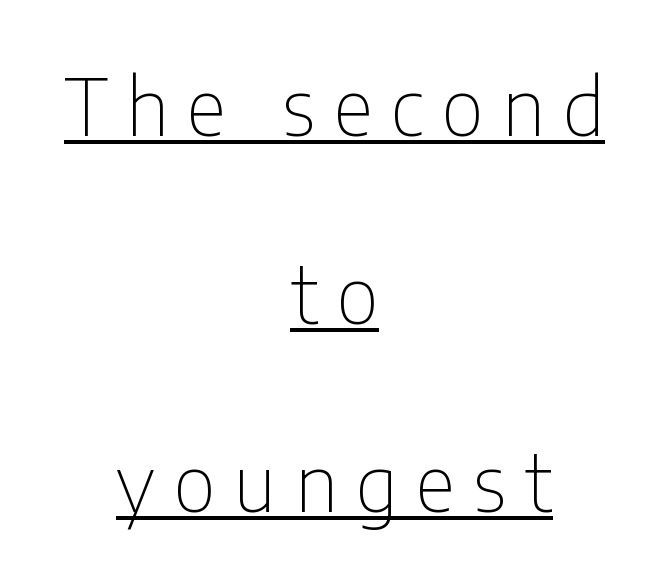
{"serif": "no", "italic": "no", "bold": "no", "weight": "thin", "width": "condensed", "stroke_contrast": "low", "x_height": "medium", "monospaced": "no", "underline": "yes", "align": "center", "line_spacing": "loose", "line_spacing_ratio": 2.41, "letter_spacing": "wide", "letter_spacing_em": 0.24, "glyph_px": 78}
